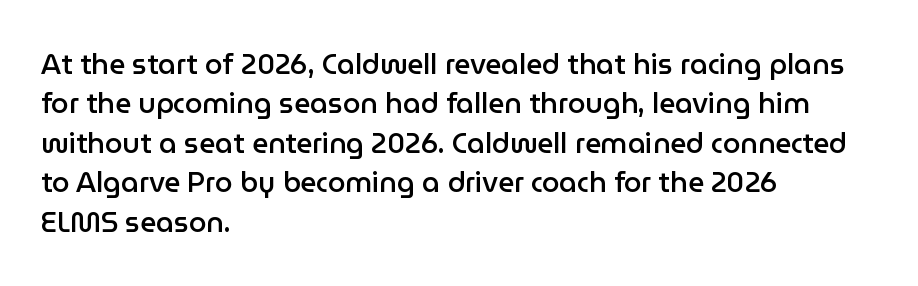
Letterform terminals end flat and unadorned throughout the passage. You could not count columns in this text — the font is proportionally spaced. Short and long lines alike share a common starting point at left. You can tell it's not italic because the verticals are truly vertical. Students, note that the glyphs here touch the page at normal intervals.
